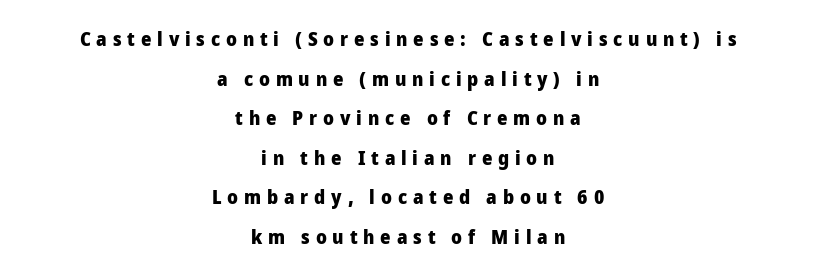
Q: Is the text bold? A: Yes.
Q: Is the text italic (slanted)? A: No, it is upright.
Q: Is the text underlined? A: No.
Q: How is the paragraph aligned? A: Centered.
Q: Is the spacing between letters normal or unusually wide? A: Unusually wide.
Q: Is the spacing between lines tight, normal or loose? A: Loose.
